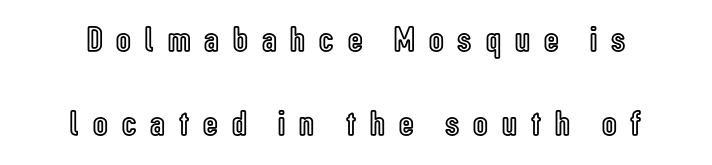
Is the letter spacing exaggerated? Yes — the characters are pushed far apart. In terms of posture, this sample is upright. Each row of text sits above clean, open space. The rendering uses a large line-height, opening up the rows.
